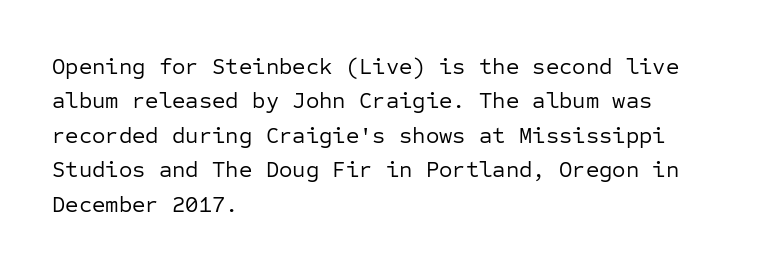
{"italic": "no", "bold": "no", "underline": "no", "align": "left", "line_spacing": "normal", "line_spacing_ratio": 1.5, "letter_spacing": "normal", "letter_spacing_em": 0.0, "glyph_px": 23}
